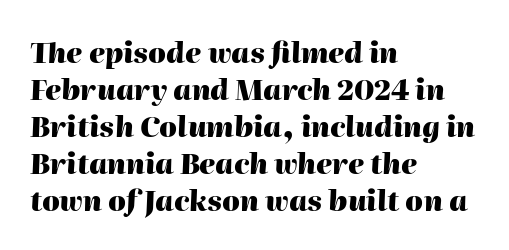
{"italic": "yes", "lean": "right", "slant_degrees": 2, "bold": "yes", "weight": "heavy", "width": "normal", "stroke_contrast": "high", "x_height": "medium", "monospaced": "no", "underline": "no", "align": "left", "line_spacing": "normal", "line_spacing_ratio": 1.32, "letter_spacing": "normal", "letter_spacing_em": 0.0, "glyph_px": 28}
